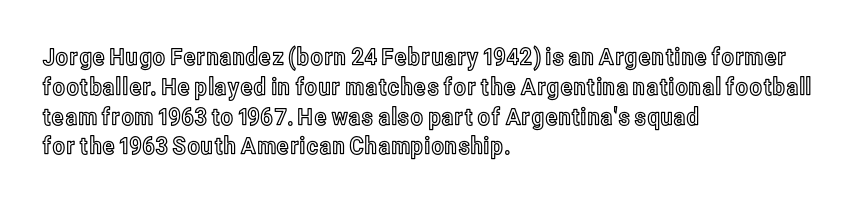
This sample uses an upright cut, with every glyph sitting square on the baseline. The space beneath each line is pristine and unruled. Short note: letters normally spaced. A classic flush-left, rag-right setting is used for this passage.
